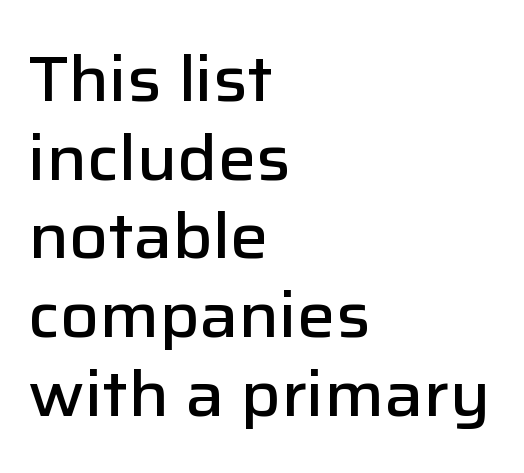
Q: Is the text bold? A: Semi-bold.
Q: Is the text italic (slanted)? A: No, it is upright.
Q: Is the typeface a serif or a sans-serif typeface? A: Sans-serif.
Q: Is the text underlined? A: No.
Q: How is the paragraph aligned? A: Left-aligned.
Q: Is the spacing between letters normal or unusually wide? A: Normal.
Q: Width (condensed, normal, or wide)? A: Normal.
Q: Stroke contrast? A: Low.
Q: x-height? A: Medium.
Q: Monospaced? A: No.
